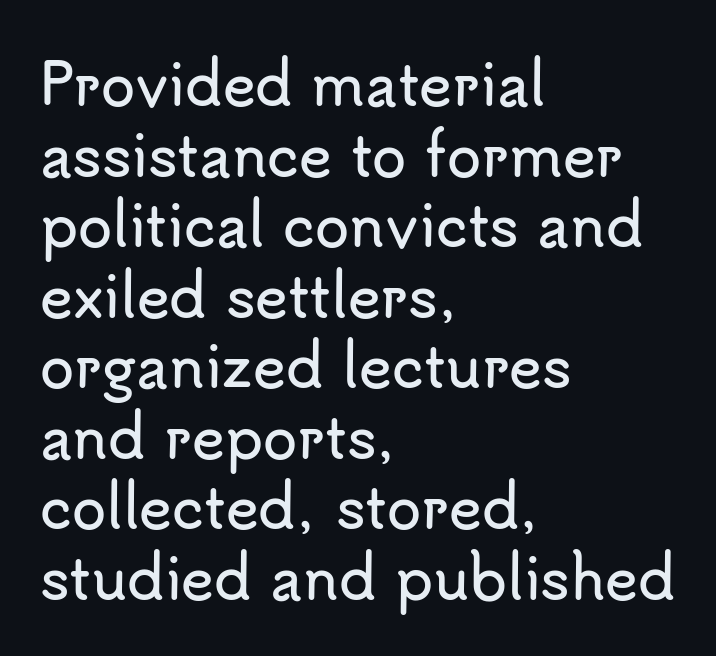
Q: Is the text italic (slanted)? A: No, it is upright.
Q: Is the typeface a serif or a sans-serif typeface? A: Sans-serif.
Q: Is the text underlined? A: No.
Q: How is the paragraph aligned? A: Left-aligned.
Q: Is the spacing between letters normal or unusually wide? A: Normal.
Q: Is the spacing between lines tight, normal or loose? A: Normal.
Q: Width (condensed, normal, or wide)? A: Normal.
Q: Stroke contrast? A: Low.
Q: x-height? A: Small.
Q: Monospaced? A: No.
